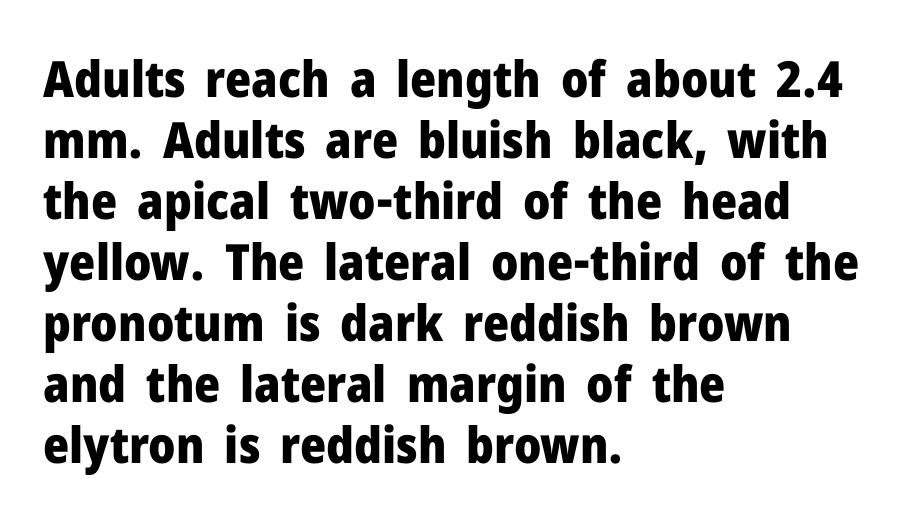
The image shows 50 px heavy sans-serif type, upright; set left-aligned, line spacing 1.22x, normal letter spacing, not underlined; low stroke contrast and a medium x-height.
